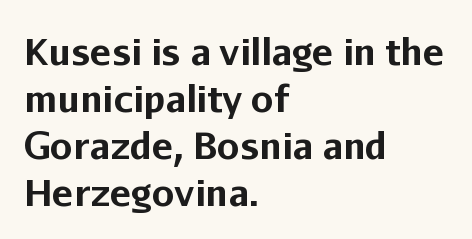
Nope, not italic — everything's standing straight. Interline gaps are of average width in this sample. Spacing between characters is what you'd get straight out of the box. Letters rest on an invisible, unmarked baseline. Typesetter's note: full bold, strokes at maximum text heaviness. Reading down the block, your eye returns to a fixed left position each line.
